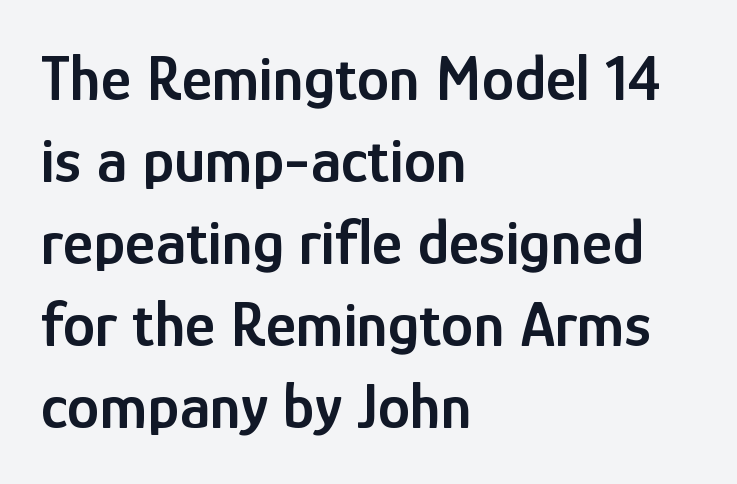
The image shows 65 px semibold, condensed sans-serif type, upright; set left-aligned, normal line spacing (1.26x), normal letter spacing, not underlined; low stroke contrast and a medium x-height.
